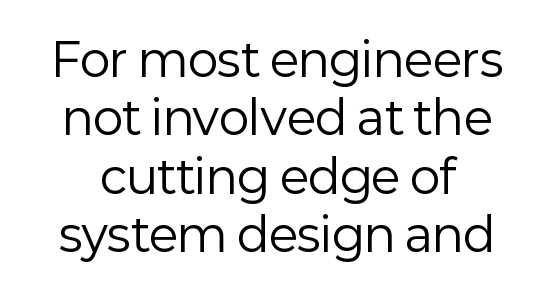
{"serif": "no", "italic": "no", "bold": "no", "weight": "regular", "width": "normal", "stroke_contrast": "low", "x_height": "medium", "monospaced": "no", "underline": "no", "line_spacing": "normal", "line_spacing_ratio": 1.27, "letter_spacing": "normal", "letter_spacing_em": 0.0, "glyph_px": 46}
